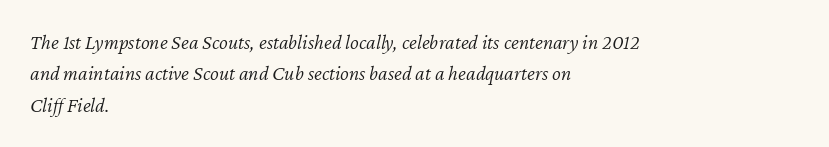
Q: Is the text bold? A: No.
Q: Is the text italic (slanted)? A: Yes, it leans right by about 12 degrees.
Q: Is the text underlined? A: No.
Q: How is the paragraph aligned? A: Left-aligned.
Q: Is the spacing between letters normal or unusually wide? A: Normal.
Q: Is the spacing between lines tight, normal or loose? A: Normal.
